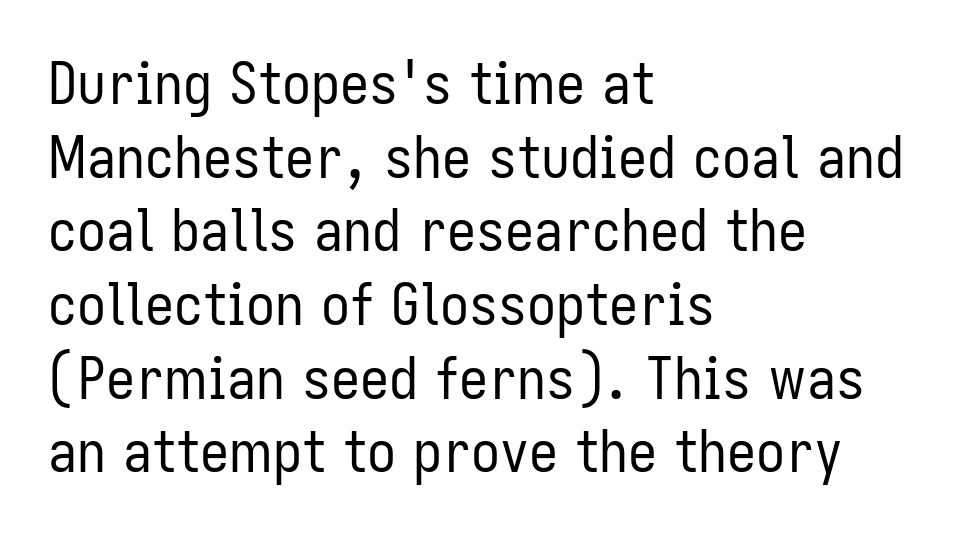
The image shows 58 px regular-weight, condensed sans-serif type, upright; set left-aligned, normal line spacing (1.27x), normal letter spacing, not underlined; low stroke contrast and a medium x-height.
